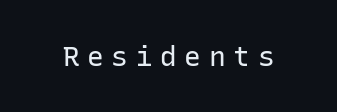
The image shows 28 px regular-weight sans-serif type, upright, monospaced; set unusually wide letter spacing (+0.27 em), not underlined; low stroke contrast and a medium x-height.
